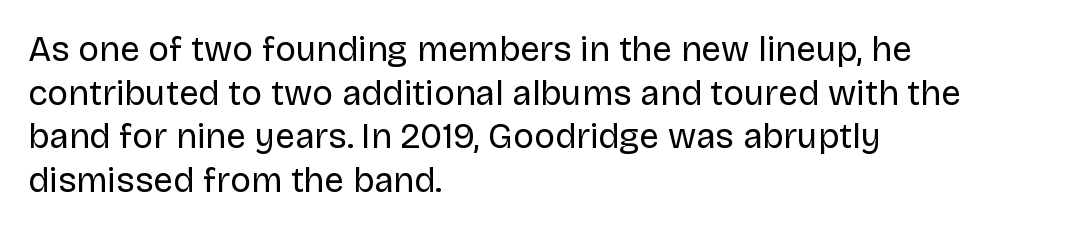
{"serif": "no", "italic": "no", "bold": "no", "weight": "regular", "width": "normal", "stroke_contrast": "low", "x_height": "large", "monospaced": "no", "underline": "no", "align": "left", "line_spacing": "normal", "line_spacing_ratio": 1.25, "letter_spacing": "normal", "letter_spacing_em": 0.0, "glyph_px": 35}
